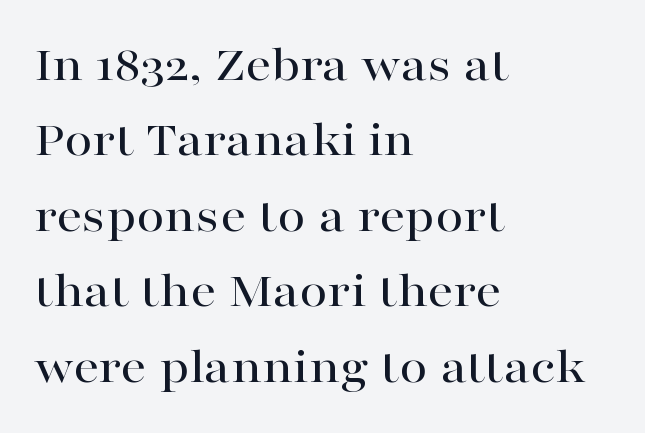
{"serif": "yes", "italic": "no", "width": "wide", "stroke_contrast": "high", "x_height": "medium", "monospaced": "no", "underline": "no", "align": "left", "line_spacing": "normal", "line_spacing_ratio": 1.48, "letter_spacing": "normal", "letter_spacing_em": 0.0, "glyph_px": 51}
